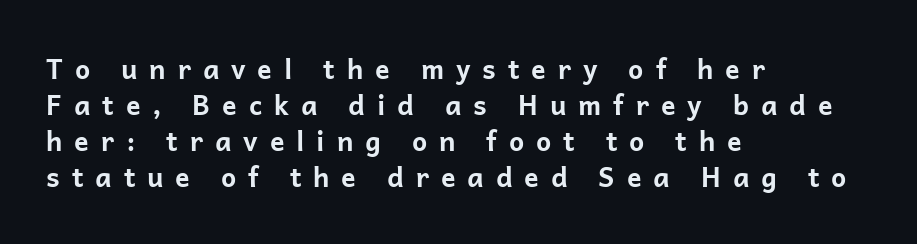
{"italic": "no", "bold": "yes", "underline": "no", "align": "left", "line_spacing": "normal", "line_spacing_ratio": 1.33, "letter_spacing": "wide", "letter_spacing_em": 0.44, "glyph_px": 27}
